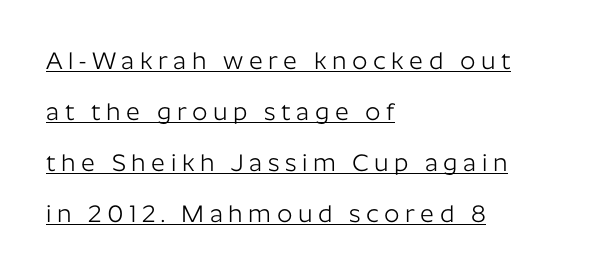
Q: Is the text bold? A: No.
Q: Is the text italic (slanted)? A: No, it is upright.
Q: Is the text underlined? A: Yes.
Q: How is the paragraph aligned? A: Left-aligned.
Q: Is the spacing between letters normal or unusually wide? A: Unusually wide.
Q: Is the spacing between lines tight, normal or loose? A: Loose.
